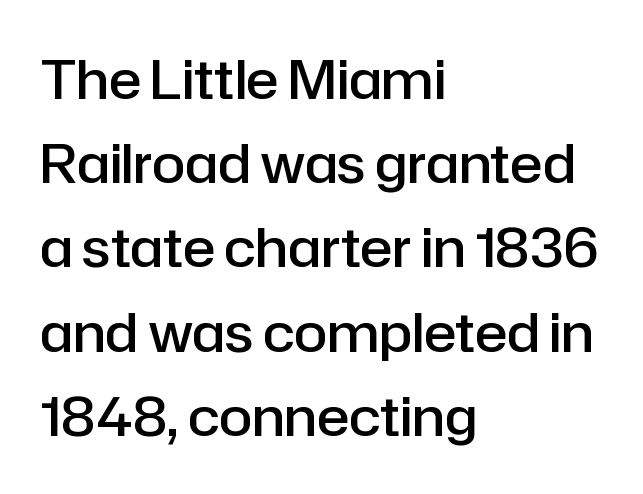
Q: Is the text bold? A: Semi-bold.
Q: Is the text italic (slanted)? A: No, it is upright.
Q: Is the typeface a serif or a sans-serif typeface? A: Sans-serif.
Q: Is the text underlined? A: No.
Q: How is the paragraph aligned? A: Left-aligned.
Q: Is the spacing between letters normal or unusually wide? A: Normal.
Q: Is the spacing between lines tight, normal or loose? A: Normal.
Q: Width (condensed, normal, or wide)? A: Normal.
Q: Stroke contrast? A: Low.
Q: x-height? A: Medium.
Q: Monospaced? A: No.
